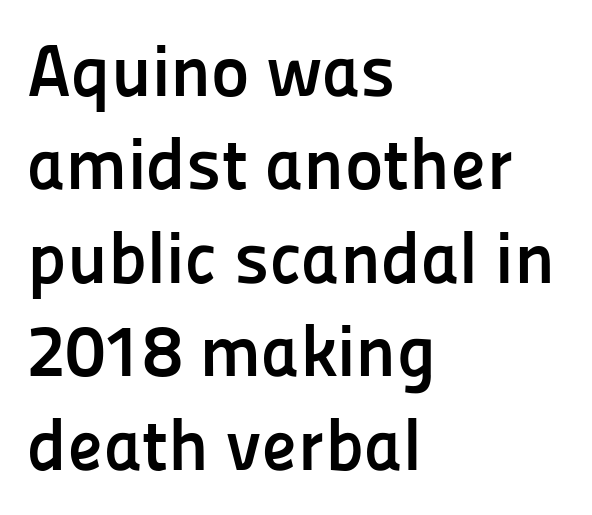
Characters remain perfectly vertical along every line. The type is set solid horizontally, with unmodified tracking. A classic flush-left, rag-right setting is used for this passage. Honestly, the row spacing looks completely unremarkable.
